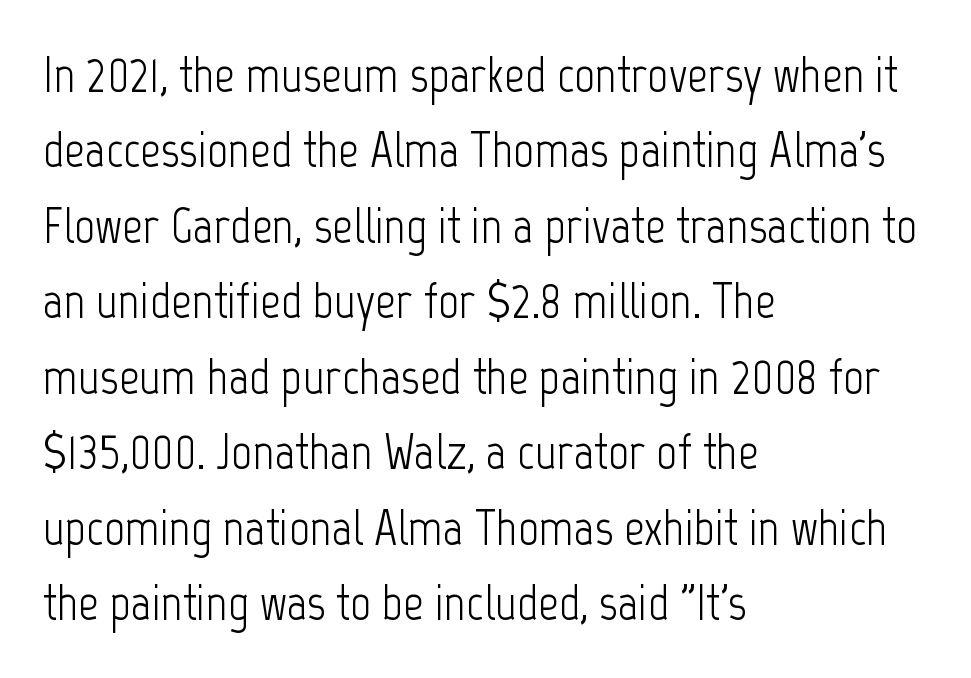
Q: Is the text bold? A: No.
Q: Is the text italic (slanted)? A: No, it is upright.
Q: Is the typeface a serif or a sans-serif typeface? A: Sans-serif.
Q: Is the text underlined? A: No.
Q: How is the paragraph aligned? A: Left-aligned.
Q: Is the spacing between letters normal or unusually wide? A: Normal.
Q: Is the spacing between lines tight, normal or loose? A: Normal.
Q: Width (condensed, normal, or wide)? A: Condensed.
Q: Stroke contrast? A: Low.
Q: x-height? A: Medium.
Q: Monospaced? A: No.
